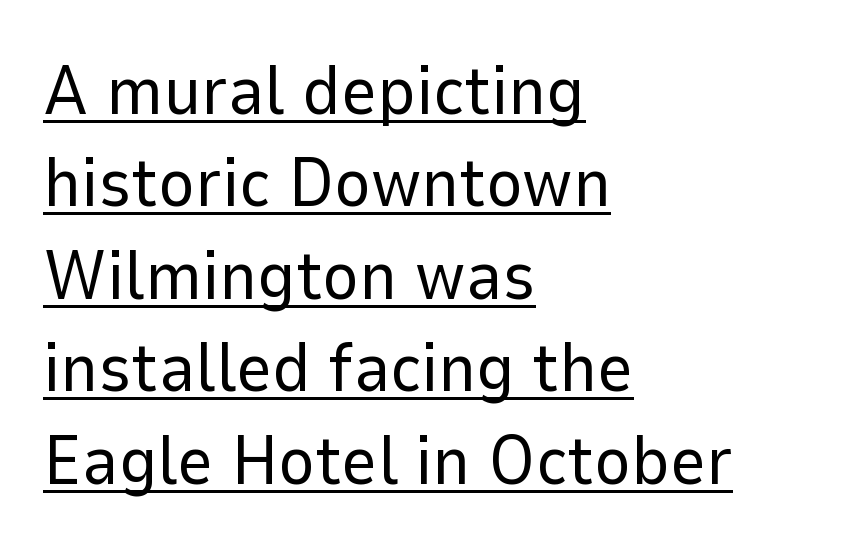
Q: Is the text bold? A: No.
Q: Is the text italic (slanted)? A: No, it is upright.
Q: Is the typeface a serif or a sans-serif typeface? A: Sans-serif.
Q: Is the text underlined? A: Yes.
Q: How is the paragraph aligned? A: Left-aligned.
Q: Is the spacing between letters normal or unusually wide? A: Normal.
Q: Is the spacing between lines tight, normal or loose? A: Normal.
Q: Width (condensed, normal, or wide)? A: Normal.
Q: Stroke contrast? A: Low.
Q: x-height? A: Medium.
Q: Monospaced? A: No.
